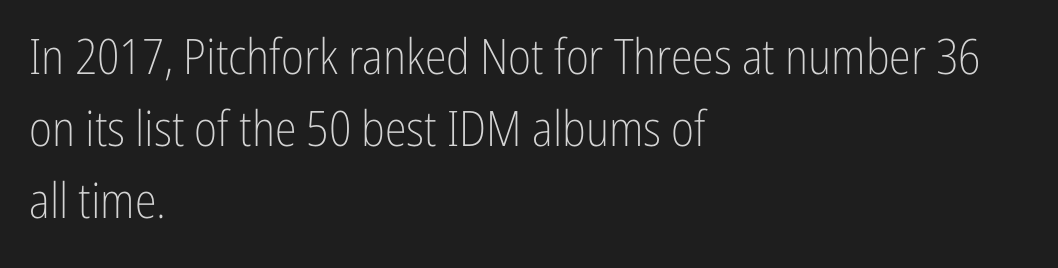
{"serif": "no", "italic": "no", "bold": "no", "weight": "light", "width": "condensed", "stroke_contrast": "low", "x_height": "medium", "monospaced": "no", "underline": "no", "align": "left", "line_spacing": "normal", "line_spacing_ratio": 1.47, "letter_spacing": "normal", "letter_spacing_em": 0.0, "glyph_px": 49}
